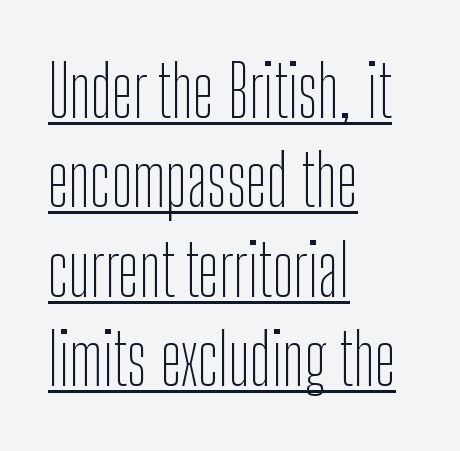
The image shows 71 px thin, condensed sans-serif type, upright; set left-aligned, normal line spacing (1.26x), normal letter spacing, underlined; low stroke contrast and a medium x-height.
